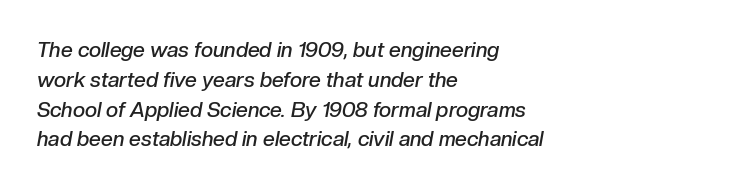
{"italic": "yes", "lean": "right", "slant_degrees": 10, "bold": "semi", "underline": "no", "align": "left", "line_spacing": "normal", "line_spacing_ratio": 1.42, "letter_spacing": "normal", "letter_spacing_em": 0.0, "glyph_px": 21}
